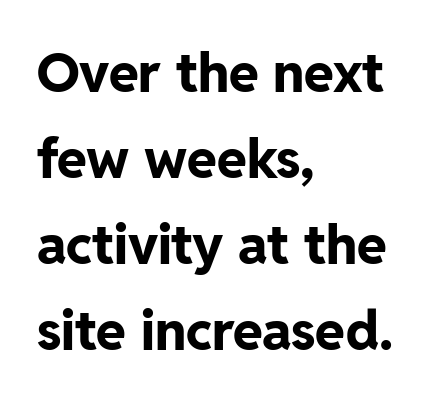
The image shows 54 px bold sans-serif type, upright; set left-aligned, normal line spacing (1.59x), normal letter spacing, not underlined; low stroke contrast and a medium x-height.
